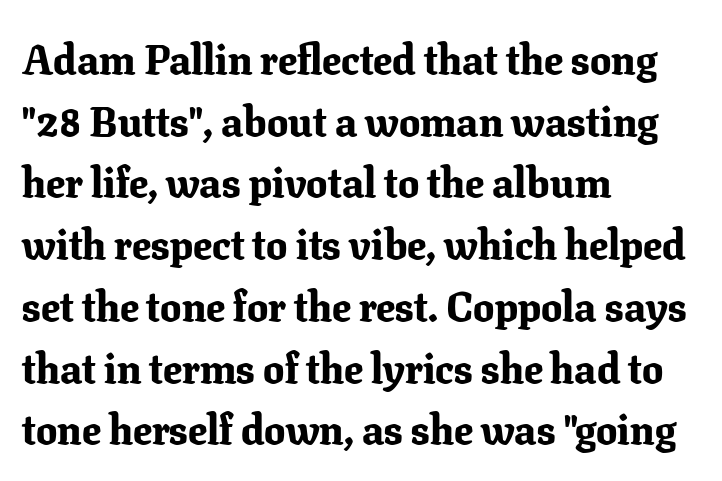
Q: Is the text bold? A: Yes.
Q: Is the text italic (slanted)? A: No, it is upright.
Q: Is the typeface a serif or a sans-serif typeface? A: Serif.
Q: Is the text underlined? A: No.
Q: How is the paragraph aligned? A: Left-aligned.
Q: Is the spacing between letters normal or unusually wide? A: Normal.
Q: Is the spacing between lines tight, normal or loose? A: Normal.
Q: Width (condensed, normal, or wide)? A: Normal.
Q: Stroke contrast? A: Low.
Q: x-height? A: Medium.
Q: Monospaced? A: No.
